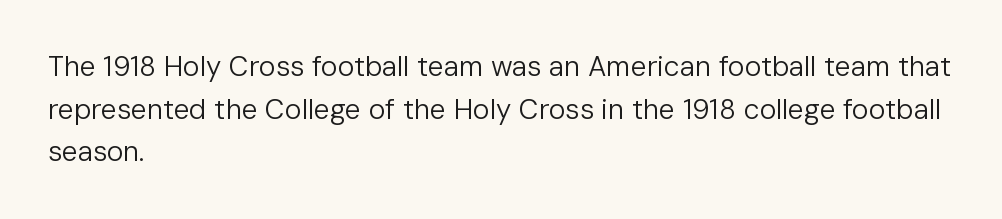
{"serif": "no", "italic": "no", "bold": "no", "weight": "regular", "width": "normal", "stroke_contrast": "low", "x_height": "medium", "monospaced": "no", "underline": "no", "align": "left", "line_spacing": "normal", "line_spacing_ratio": 1.52, "letter_spacing": "normal", "letter_spacing_em": 0.0, "glyph_px": 28}
